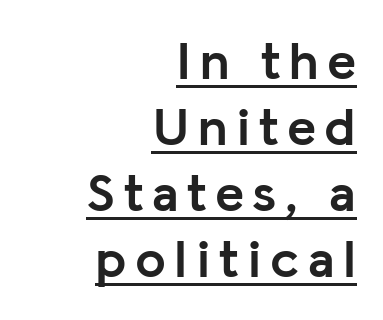
Q: Is the text bold? A: Yes.
Q: Is the text italic (slanted)? A: No, it is upright.
Q: Is the typeface a serif or a sans-serif typeface? A: Sans-serif.
Q: Is the text underlined? A: Yes.
Q: How is the paragraph aligned? A: Right-aligned.
Q: Width (condensed, normal, or wide)? A: Normal.
Q: Stroke contrast? A: Low.
Q: x-height? A: Medium.
Q: Monospaced? A: No.
